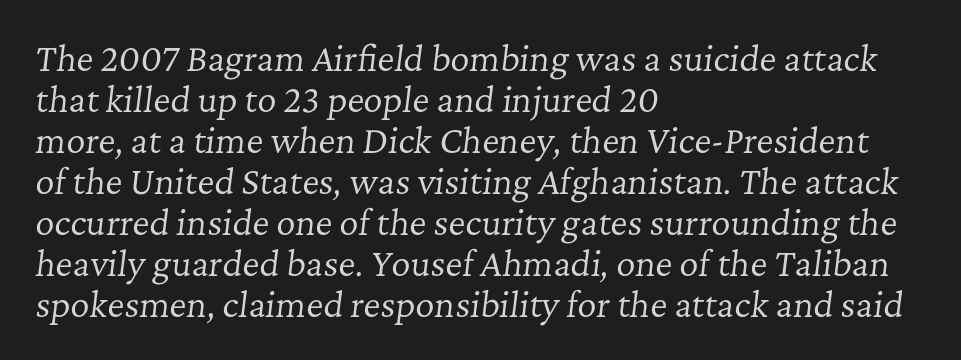
{"serif": "yes", "italic": "yes", "lean": "right", "slant_degrees": 7, "bold": "no", "weight": "regular", "width": "normal", "stroke_contrast": "low", "x_height": "medium", "monospaced": "no", "underline": "no", "align": "left", "line_spacing_ratio": 1.24, "letter_spacing": "normal", "letter_spacing_em": 0.0, "glyph_px": 33}
